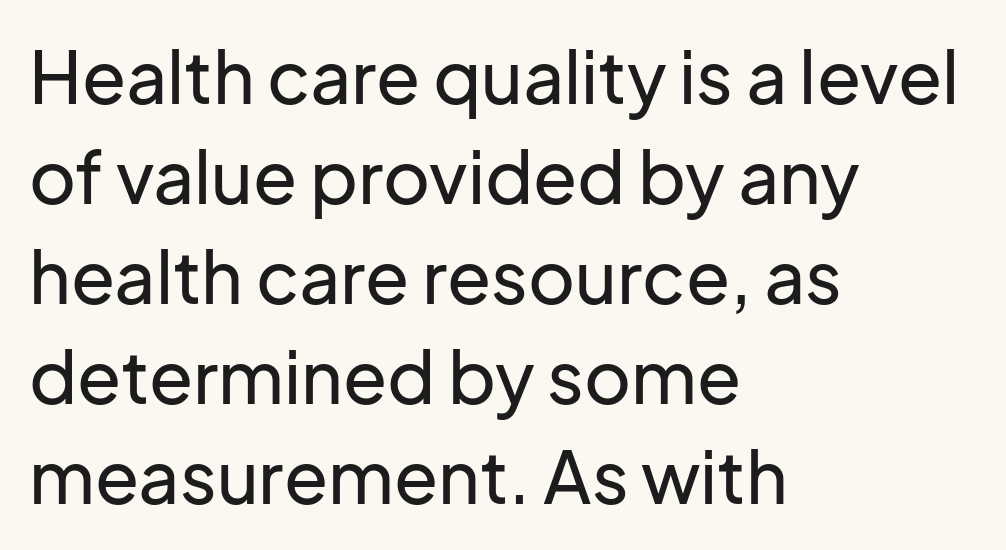
The image shows 72 px sans-serif type, upright; set left-aligned, normal line spacing (1.39x), normal letter spacing, not underlined; low stroke contrast and a medium x-height.
